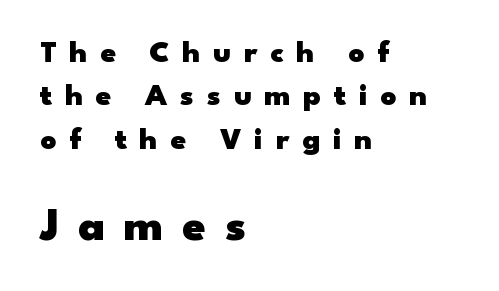
Q: Is the text bold? A: Yes.
Q: Is the text italic (slanted)? A: No, it is upright.
Q: Is the typeface a serif or a sans-serif typeface? A: Sans-serif.
Q: Is the text underlined? A: No.
Q: How is the paragraph aligned? A: Left-aligned.
Q: Is the spacing between letters normal or unusually wide? A: Unusually wide.
Q: Is the spacing between lines tight, normal or loose? A: Normal.
Q: Which block of text is set in a larger size, the first (top) or the second (bottom)? A: The second (bottom) one.
Q: Width (condensed, normal, or wide)? A: Wide.
Q: Stroke contrast? A: Low.
Q: x-height? A: Small.
Q: Monospaced? A: No.
